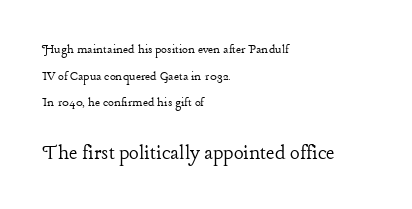
Q: Is the text bold? A: No.
Q: Is the text italic (slanted)? A: No, it is upright.
Q: Is the text underlined? A: No.
Q: How is the paragraph aligned? A: Left-aligned.
Q: Is the spacing between letters normal or unusually wide? A: Normal.
Q: Is the spacing between lines tight, normal or loose? A: Loose.
Q: Which block of text is set in a larger size, the first (top) or the second (bottom)? A: The second (bottom) one.
